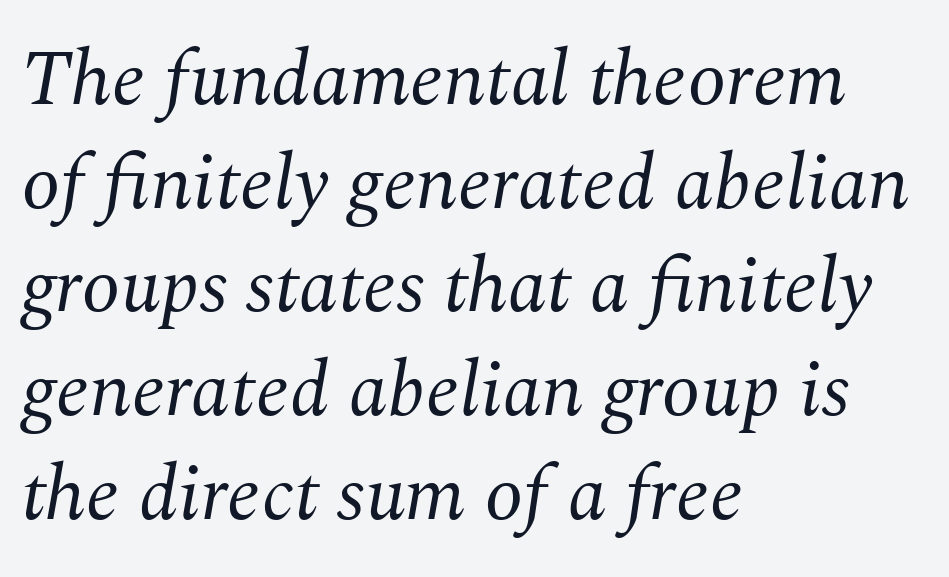
The space between consecutive lines is moderate. The face used here has a pronounced slope to its letters. Typographically, this falls in the serif category. The area under the type is left untouched. The lines in this sample share a left origin and differ only in where they stop.
